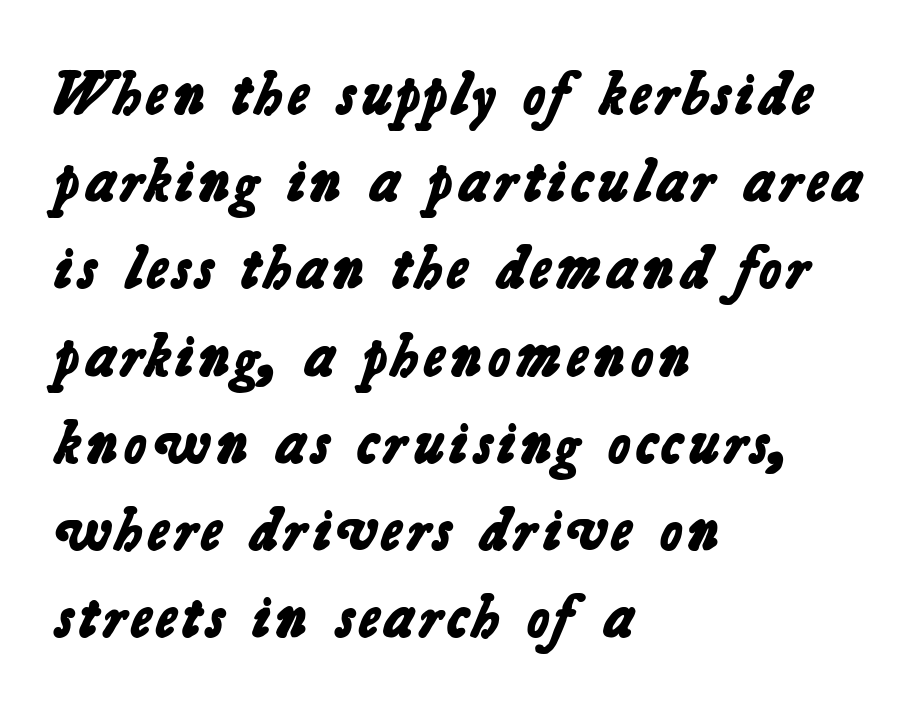
The image shows 61 px bold sans-serif type; set left-aligned, normal line spacing (1.43x), normal letter spacing, not underlined; low stroke contrast and a medium x-height.
